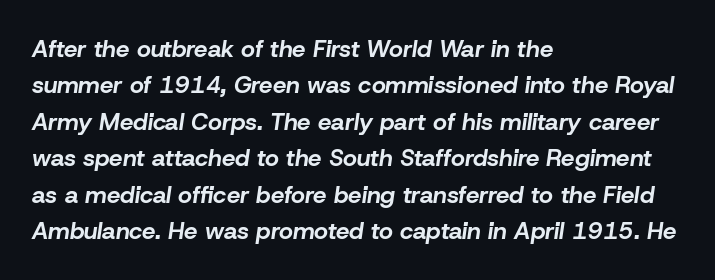
{"italic": "yes", "lean": "right", "slant_degrees": 8, "bold": "yes", "underline": "no", "align": "left", "line_spacing": "normal", "line_spacing_ratio": 1.52, "letter_spacing": "normal", "letter_spacing_em": 0.0, "glyph_px": 24}
